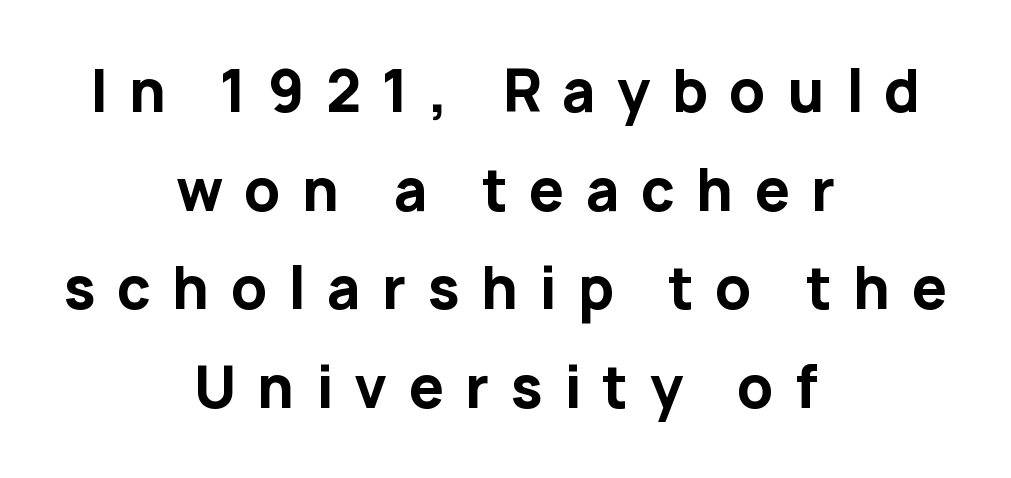
I'd call this a sans setting — the letters go barefoot. The letters are bold, with thick, heavy strokes. Words appear elongated and porous because spacing is wide. This sample has the flowing, uneven cadence of proportional lettering.
